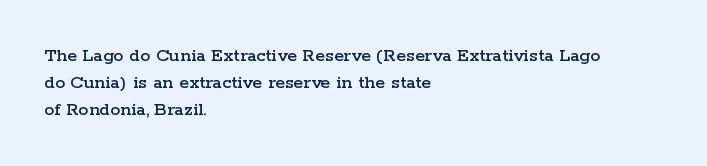
{"italic": "no", "underline": "no", "align": "left", "line_spacing": "normal", "line_spacing_ratio": 1.35, "letter_spacing": "normal", "letter_spacing_em": 0.0, "glyph_px": 20}
